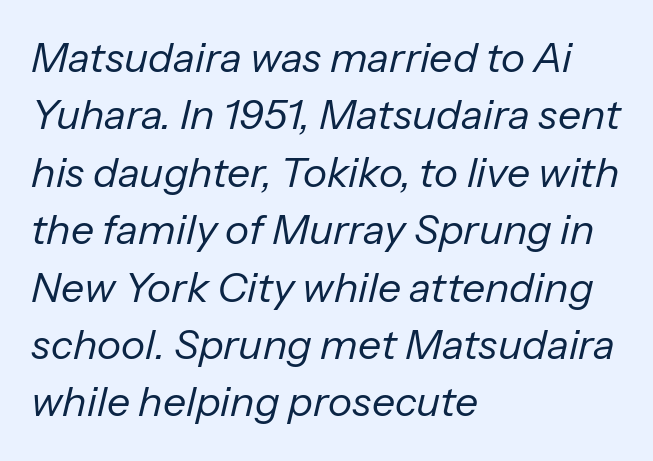
There is no visible air inserted between adjacent glyphs. Do the characters align in a grid? No, the font is proportional. The passage is arranged the way most books set body copy — flush left. The typeface has the unassuming heft of standard copy or less. The gap between lines stays unmarked. Quick note: italic.
